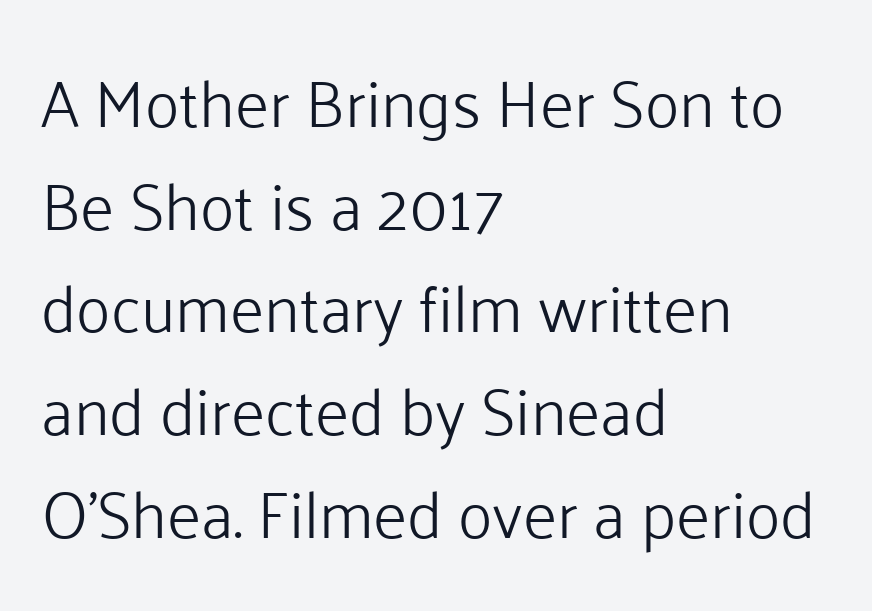
The image shows 65 px light sans-serif type, upright; set left-aligned, normal line spacing (1.58x), normal letter spacing, not underlined; low stroke contrast and a medium x-height.
